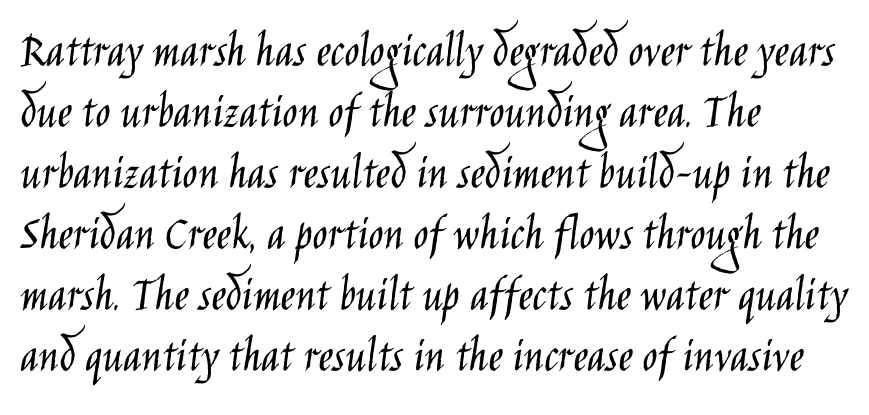
Q: Is the text bold? A: No.
Q: Is the text italic (slanted)? A: Yes.
Q: Is the typeface a serif or a sans-serif typeface? A: Sans-serif.
Q: Is the text underlined? A: No.
Q: How is the paragraph aligned? A: Left-aligned.
Q: Is the spacing between letters normal or unusually wide? A: Normal.
Q: Width (condensed, normal, or wide)? A: Condensed.
Q: Stroke contrast? A: Low.
Q: x-height? A: Large.
Q: Monospaced? A: No.
